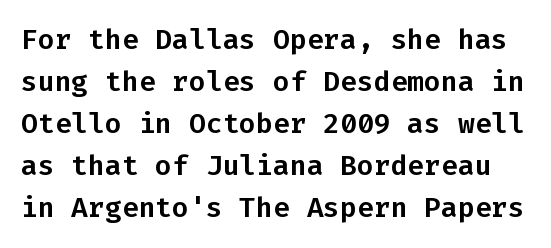
The image shows 28 px sans-serif type, upright, monospaced; set normal line spacing (1.5x), normal letter spacing, not underlined; low stroke contrast and a medium x-height.
